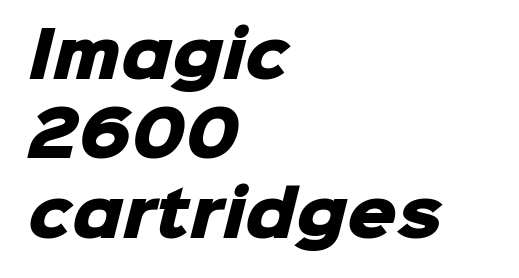
The image shows 62 px heavy sans-serif type; set left-aligned, normal line spacing (1.28x), normal letter spacing, not underlined; low stroke contrast and a medium x-height.
